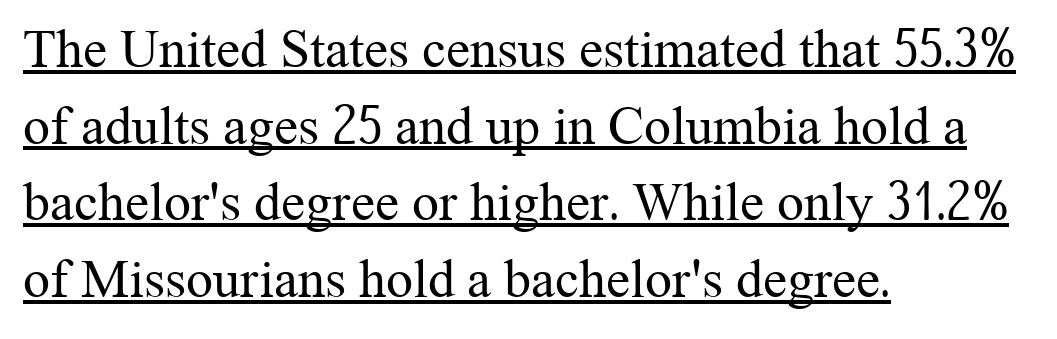
The image shows 54 px regular-weight serif type, upright; set left-aligned, normal line spacing (1.42x), normal letter spacing, underlined; medium stroke contrast and a medium x-height.
